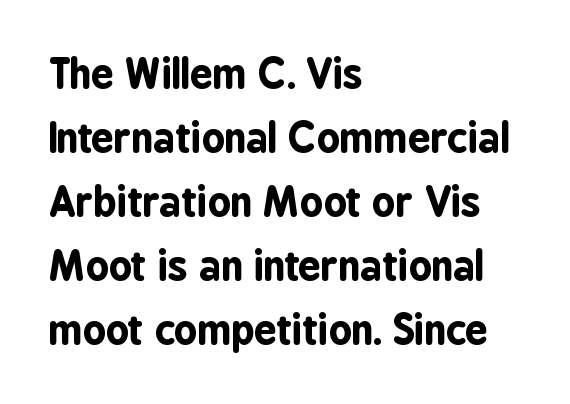
The image shows 40 px bold, condensed sans-serif type, upright; set left-aligned, normal line spacing (1.6x), normal letter spacing, not underlined; low stroke contrast and a medium x-height.
